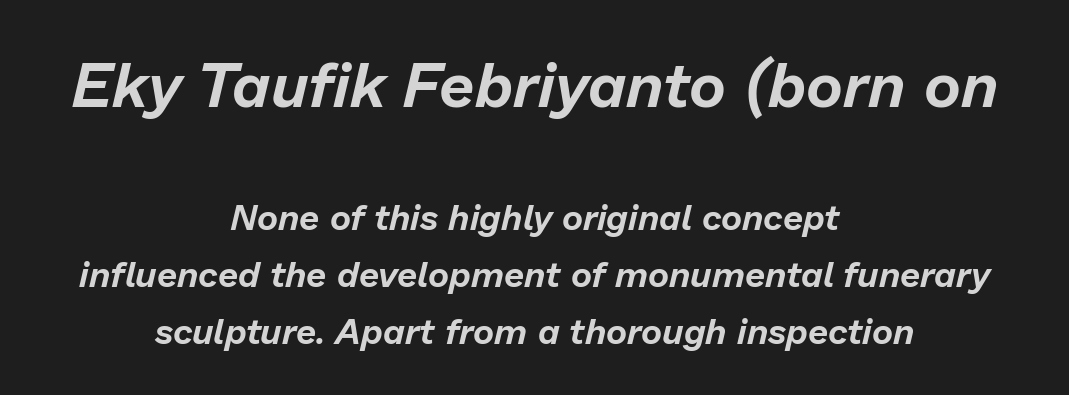
Q: Is the text italic (slanted)? A: Yes, it leans right by about 13 degrees.
Q: Is the text underlined? A: No.
Q: How is the paragraph aligned? A: Centered.
Q: Is the spacing between letters normal or unusually wide? A: Normal.
Q: Is the spacing between lines tight, normal or loose? A: Normal.
Q: Which block of text is set in a larger size, the first (top) or the second (bottom)? A: The first (top) one.
Q: Width (condensed, normal, or wide)? A: Normal.
Q: Stroke contrast? A: Low.
Q: x-height? A: Medium.
Q: Monospaced? A: No.
